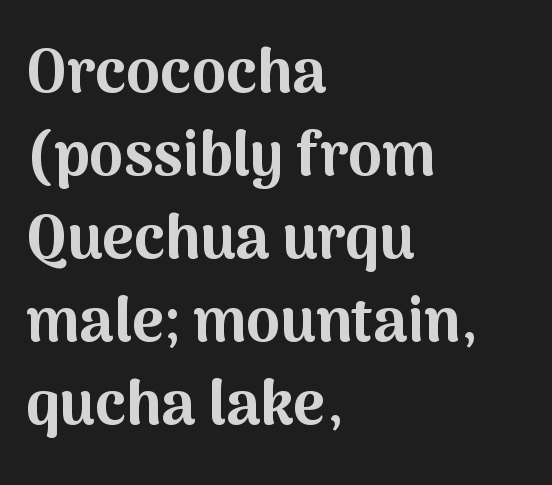
The image shows 61 px bold sans-serif type, upright; set left-aligned, normal line spacing (1.36x), normal letter spacing, not underlined; medium stroke contrast and a medium x-height.
